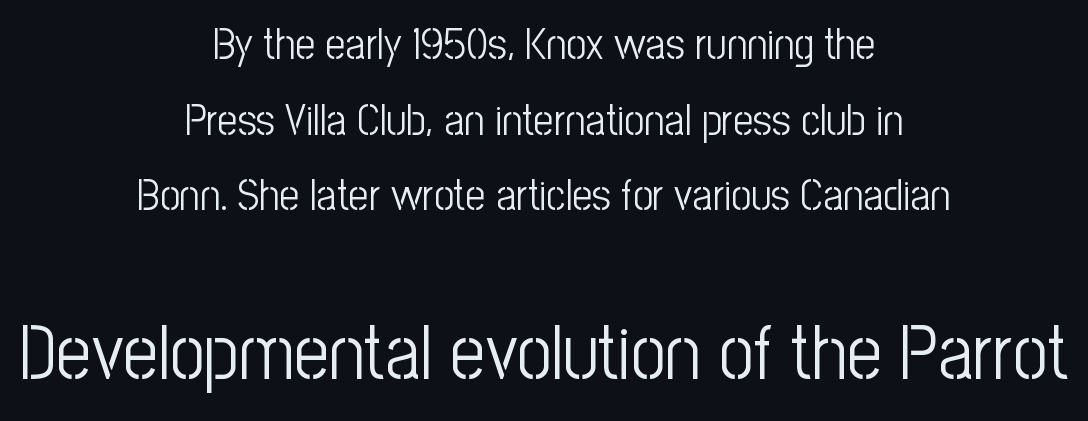
{"serif": "no", "italic": "no", "bold": "no", "weight": "light", "width": "condensed", "stroke_contrast": "low", "x_height": "medium", "monospaced": "no", "underline": "no", "align": "center", "line_spacing_ratio": 1.72, "letter_spacing": "normal", "letter_spacing_em": 0.0, "larger_block": "second", "size_ratio": 1.75, "glyph_px": 77}
